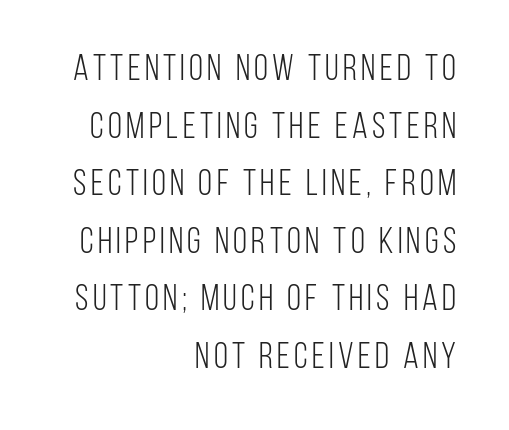
{"serif": "no", "italic": "no", "bold": "no", "weight": "light", "width": "condensed", "stroke_contrast": "low", "x_height": "large", "monospaced": "no", "underline": "no", "align": "right", "line_spacing": "normal", "line_spacing_ratio": 1.6, "glyph_px": 36}
